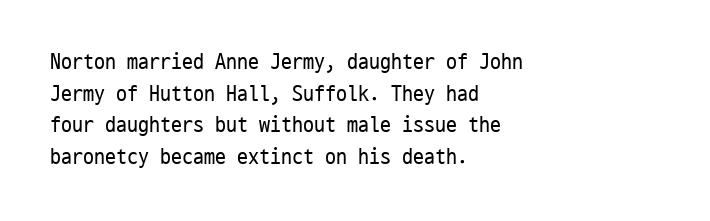
The image shows 22 px text type, upright; set left-aligned, normal line spacing (1.44x), normal letter spacing, not underlined.
